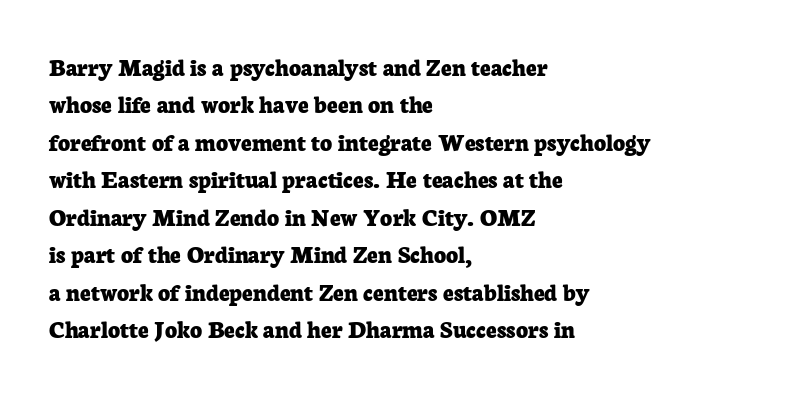
The image shows 26 px bold type, upright; set left-aligned, normal line spacing (1.44x), normal letter spacing, not underlined.
